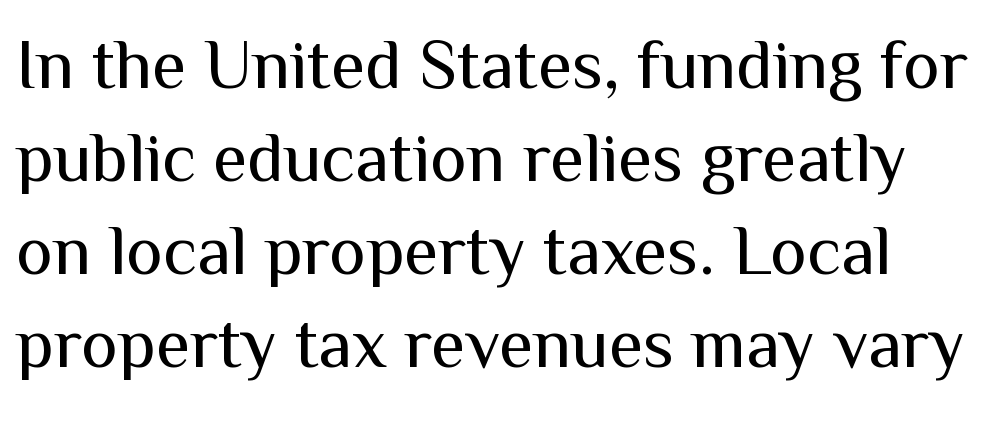
The image shows 70 px regular-weight sans-serif type, upright; set normal line spacing (1.33x), normal letter spacing, not underlined; medium stroke contrast and a medium x-height.
